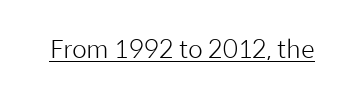
The letterforms sit at book weight or below. Posture: upright roman. Here the glyphs are tracked normally, forming tight word shapes. The words here are underlined.
